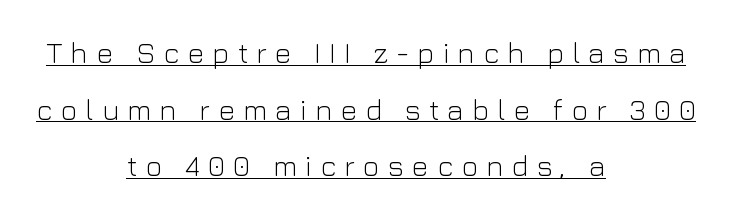
The image shows 29 px light sans-serif type, upright; set centered, loose line spacing (1.95x), unusually wide letter spacing (+0.28 em), underlined; low stroke contrast and a medium x-height.
